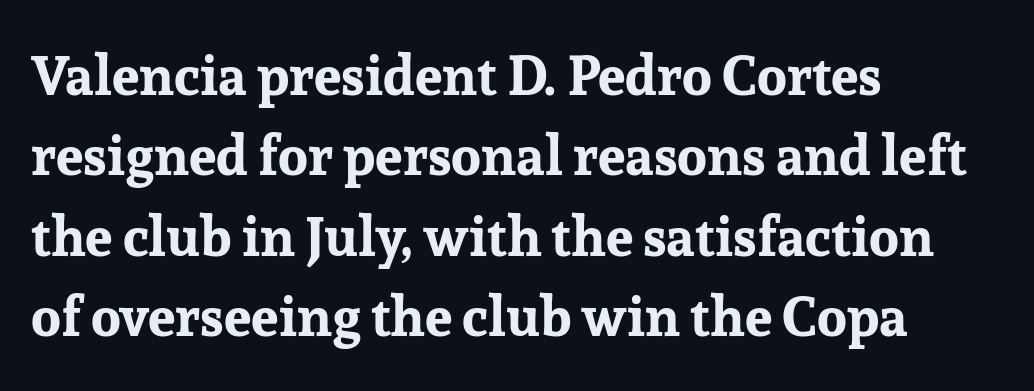
The image shows 55 px bold serif type, upright; set left-aligned, normal line spacing (1.46x), normal letter spacing, not underlined; low stroke contrast and a medium x-height.
